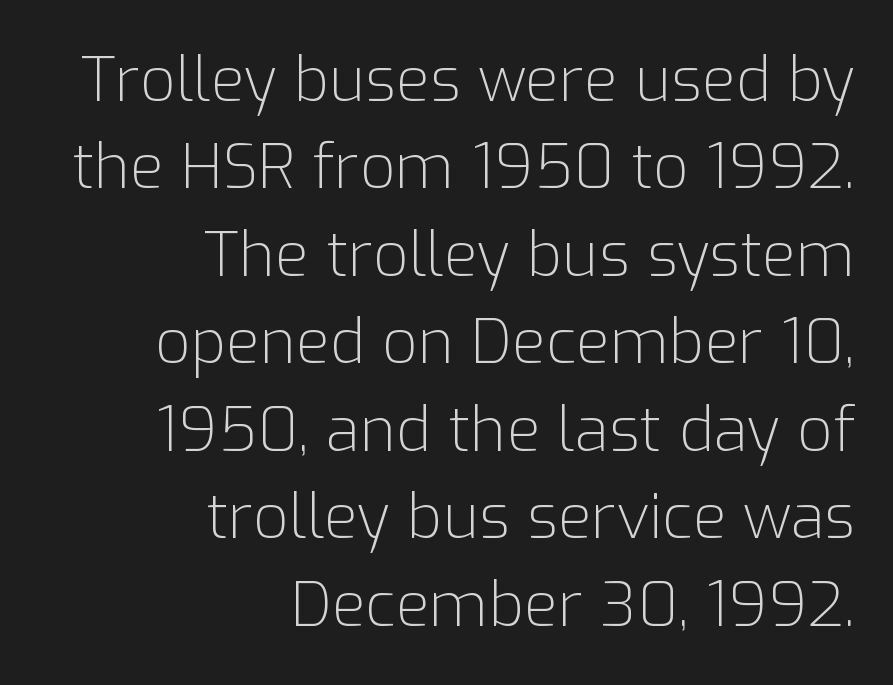
{"serif": "no", "italic": "no", "bold": "no", "weight": "light", "width": "normal", "stroke_contrast": "low", "x_height": "medium", "monospaced": "no", "underline": "no", "align": "right", "line_spacing": "normal", "line_spacing_ratio": 1.41, "letter_spacing": "normal", "letter_spacing_em": 0.0, "glyph_px": 62}
